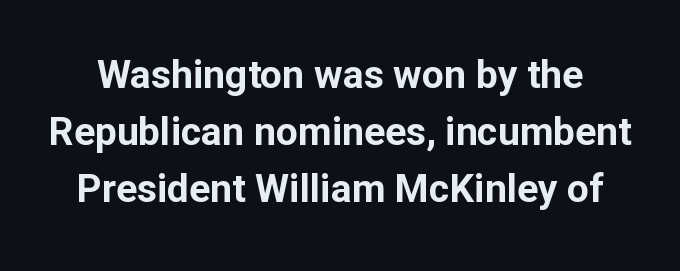
{"serif": "no", "italic": "no", "bold": "yes", "weight": "bold", "width": "normal", "stroke_contrast": "low", "x_height": "medium", "monospaced": "no", "underline": "no", "line_spacing": "normal", "line_spacing_ratio": 1.46, "letter_spacing": "normal", "letter_spacing_em": 0.0, "glyph_px": 39}
